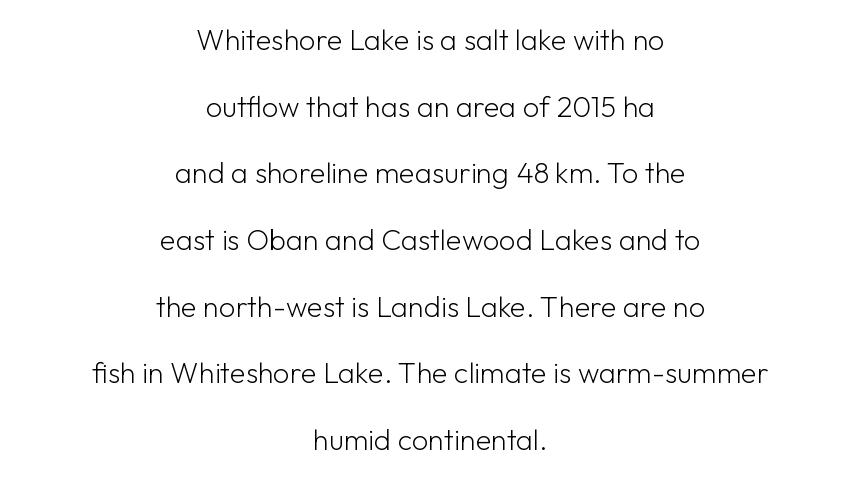
The image shows 29 px light sans-serif type, upright; set centered, loose line spacing (2.3x), normal letter spacing, not underlined; low stroke contrast and a medium x-height.
